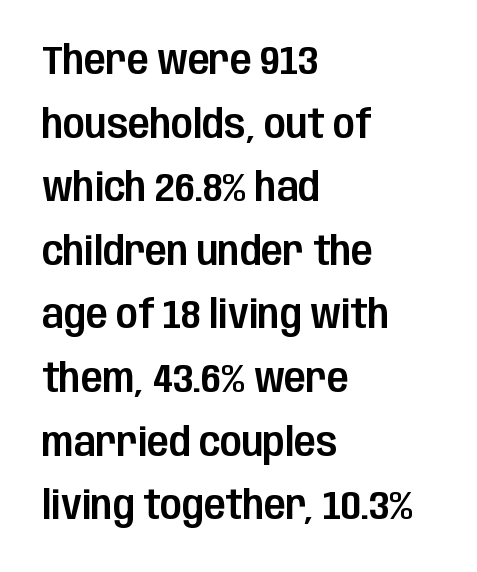
The lines are quadded left. The foot of each line stays bare and open. The specimen reads as upright at a glance. The font family rendered here belongs to the sans-serif group. Regarding leading, the lines here are spaced in the standard way.
